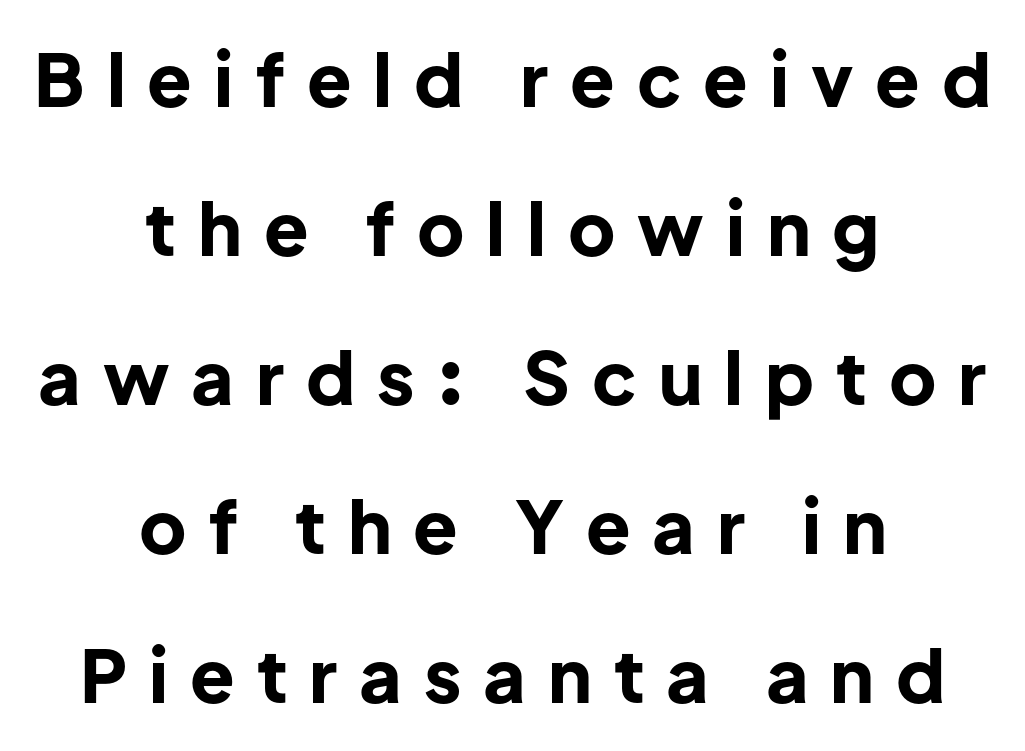
Where is the straight margin? There isn't one; the lines are centered. Spacing verdict: proportional, widths tailored to each character. Words appear elongated and porous because spacing is wide. It's the straight-up-and-down kind of type. Honestly, there is no underline to notice here at all.
